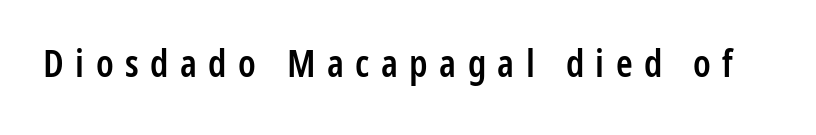
Q: Is the text bold? A: Semi-bold.
Q: Is the text italic (slanted)? A: No, it is upright.
Q: Is the typeface a serif or a sans-serif typeface? A: Sans-serif.
Q: Is the text underlined? A: No.
Q: Is the spacing between letters normal or unusually wide? A: Unusually wide.
Q: Width (condensed, normal, or wide)? A: Condensed.
Q: Stroke contrast? A: Low.
Q: x-height? A: Medium.
Q: Monospaced? A: No.
